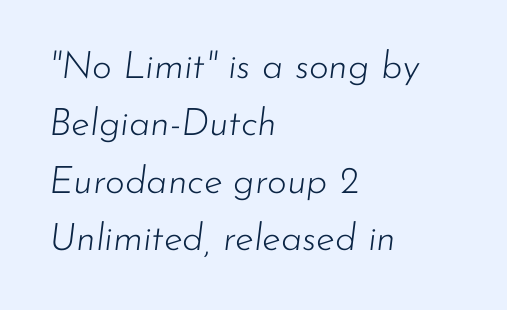
The image shows 38 px light type, italic (leaning right); set left-aligned, normal line spacing (1.51x), normal letter spacing, not underlined; low stroke contrast and a small x-height.
